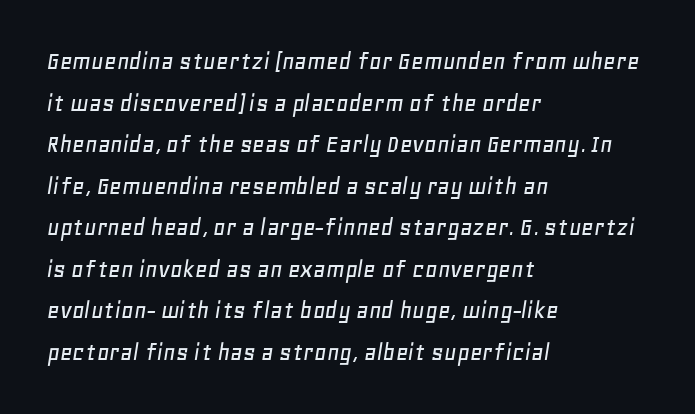
The image shows 27 px text type, italic (leaning right); set left-aligned, normal line spacing (1.54x), normal letter spacing, not underlined.
